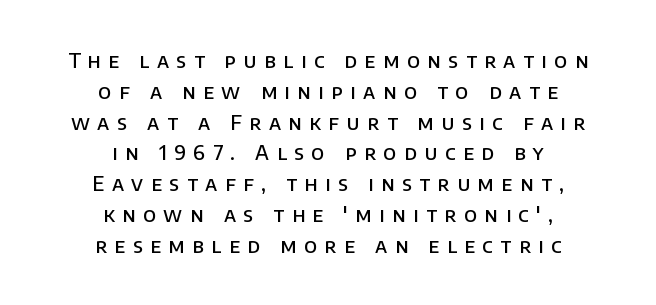
The image shows 20 px text type, upright; set centered, normal line spacing (1.54x), unusually wide letter spacing (+0.38 em), not underlined.
